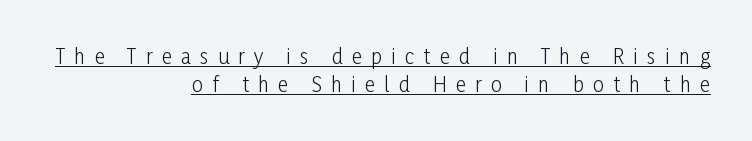
The typography opts for an upright posture over an oblique one. Each line ends at the same right margin while the left side varies. The face looks like a standard text weight, possibly lighter. Baseline-to-baseline distance is the conventional proportion of letter height. Quick note: underline on. You could only call the tracking loose — the letters float apart.
